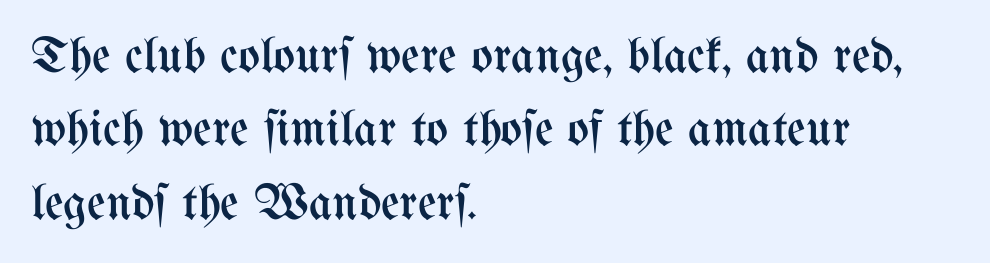
Unmarked baselines from the first word to the last. Weight: in the light-to-regular range. Italic: no, the glyphs are upright roman. A typesetter would call this leading conventional body-copy spacing.
